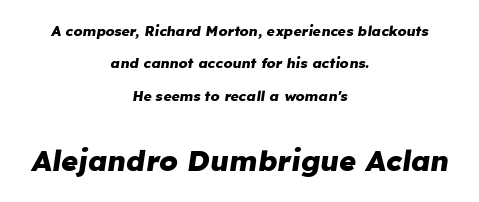
Q: Is the text bold? A: Yes.
Q: Is the text italic (slanted)? A: Yes, it leans right by about 8 degrees.
Q: Is the text underlined? A: No.
Q: How is the paragraph aligned? A: Centered.
Q: Is the spacing between letters normal or unusually wide? A: Normal.
Q: Is the spacing between lines tight, normal or loose? A: Loose.
Q: Which block of text is set in a larger size, the first (top) or the second (bottom)? A: The second (bottom) one.
Q: Width (condensed, normal, or wide)? A: Normal.
Q: Stroke contrast? A: Low.
Q: x-height? A: Medium.
Q: Monospaced? A: No.
